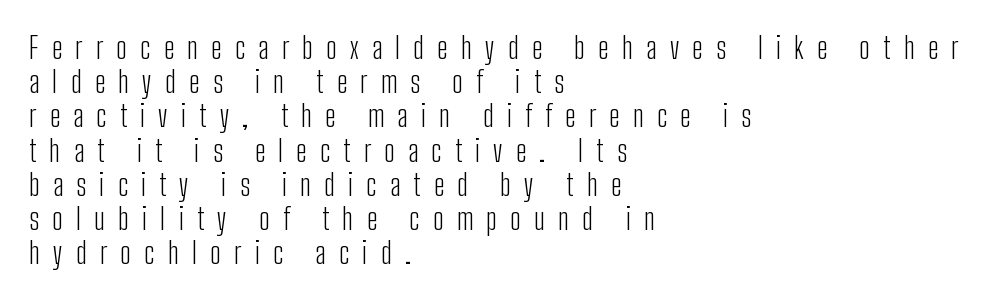
Q: Is the text bold? A: No.
Q: Is the text italic (slanted)? A: No, it is upright.
Q: Is the typeface a serif or a sans-serif typeface? A: Sans-serif.
Q: Is the text underlined? A: No.
Q: How is the paragraph aligned? A: Left-aligned.
Q: Is the spacing between letters normal or unusually wide? A: Unusually wide.
Q: Is the spacing between lines tight, normal or loose? A: Tight.
Q: Width (condensed, normal, or wide)? A: Condensed.
Q: Stroke contrast? A: Low.
Q: x-height? A: Medium.
Q: Monospaced? A: No.
